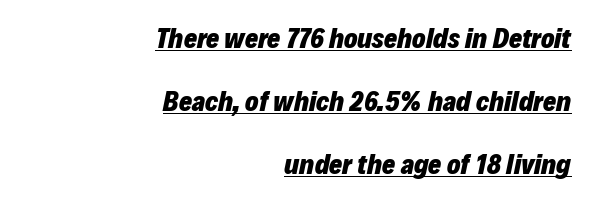
{"italic": "yes", "lean": "right", "slant_degrees": 12, "bold": "yes", "weight": "heavy", "width": "normal", "stroke_contrast": "low", "x_height": "medium", "monospaced": "no", "underline": "yes", "align": "right", "line_spacing": "loose", "line_spacing_ratio": 2.25, "letter_spacing": "normal", "letter_spacing_em": 0.0, "glyph_px": 28}
